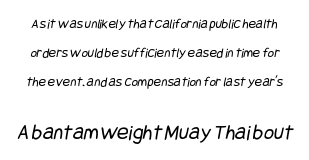
Q: Is the text bold? A: No.
Q: Is the text underlined? A: No.
Q: Is the spacing between letters normal or unusually wide? A: Normal.
Q: Is the spacing between lines tight, normal or loose? A: Loose.
Q: Which block of text is set in a larger size, the first (top) or the second (bottom)? A: The second (bottom) one.
